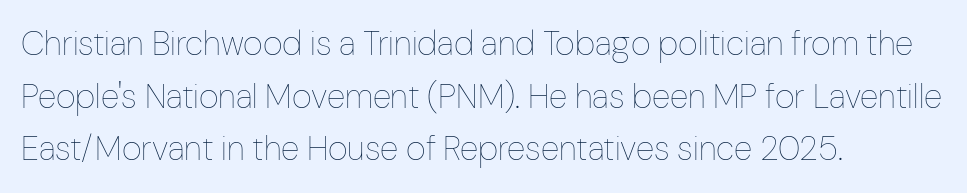
{"italic": "no", "bold": "no", "weight": "thin", "width": "condensed", "stroke_contrast": "low", "x_height": "medium", "monospaced": "no", "underline": "no", "align": "left", "line_spacing": "normal", "line_spacing_ratio": 1.55, "letter_spacing": "normal", "letter_spacing_em": 0.0, "glyph_px": 34}
